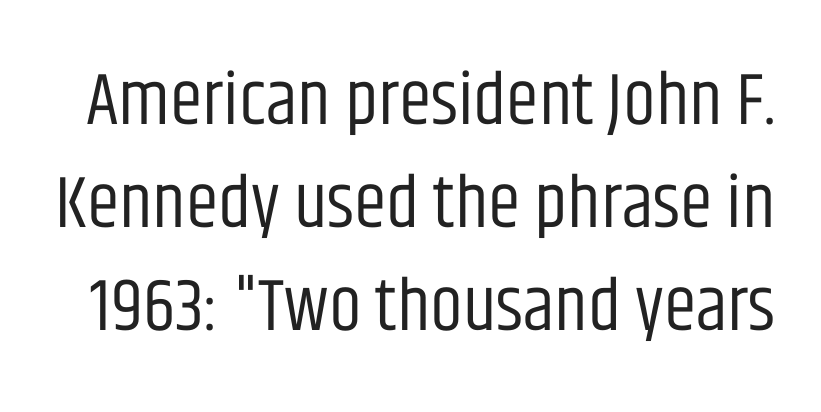
The image shows 74 px regular-weight, condensed sans-serif type, upright; set normal line spacing (1.39x), normal letter spacing, not underlined; low stroke contrast and a large x-height.
